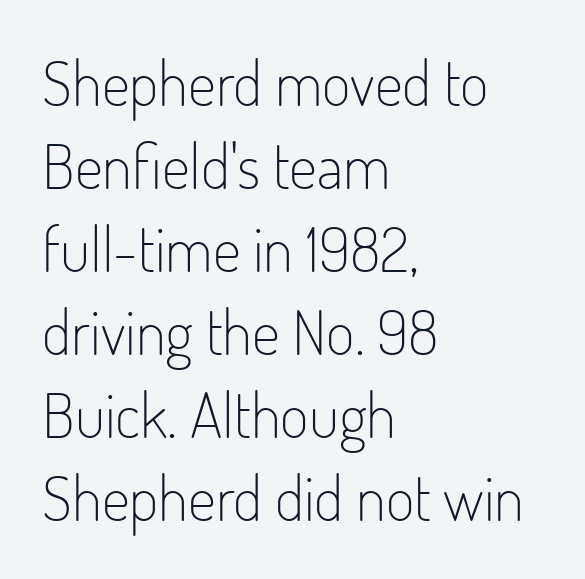
The image shows 62 px light, condensed sans-serif type, upright; set left-aligned, normal line spacing (1.34x), normal letter spacing, not underlined; low stroke contrast and a small x-height.
